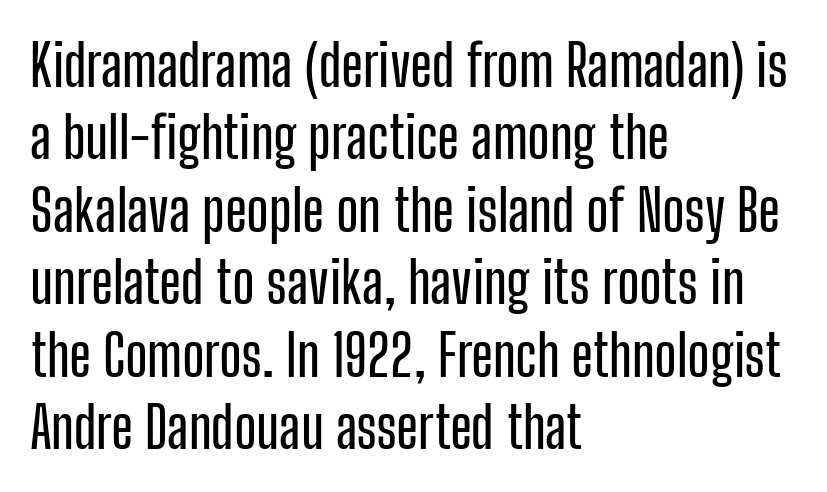
The axis of the letterforms is exactly vertical. These lines are rendered in a variable-pitch font. Unlike a traditional serif, this face leaves its strokes unadorned. Each word holds together tightly as a unit, with standard inter-letter gaps. Rule under the text: the space is simply empty.
